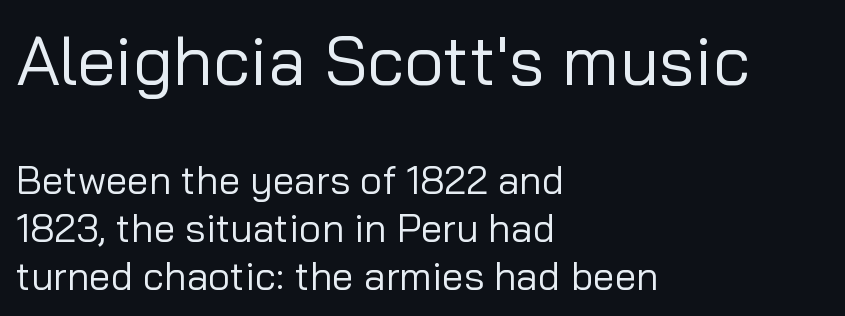
Q: Is the text bold? A: No.
Q: Is the text italic (slanted)? A: No, it is upright.
Q: Is the typeface a serif or a sans-serif typeface? A: Sans-serif.
Q: Is the text underlined? A: No.
Q: How is the paragraph aligned? A: Left-aligned.
Q: Is the spacing between letters normal or unusually wide? A: Normal.
Q: Which block of text is set in a larger size, the first (top) or the second (bottom)? A: The first (top) one.
Q: Width (condensed, normal, or wide)? A: Normal.
Q: Stroke contrast? A: Low.
Q: x-height? A: Medium.
Q: Monospaced? A: No.
